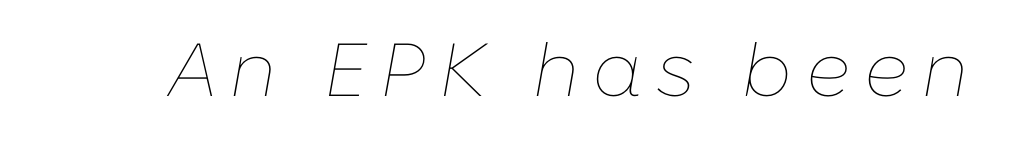
Q: Is the text bold? A: No.
Q: Is the text italic (slanted)? A: Yes, it leans right by about 10 degrees.
Q: Is the text underlined? A: No.
Q: Width (condensed, normal, or wide)? A: Normal.
Q: Stroke contrast? A: Low.
Q: x-height? A: Medium.
Q: Monospaced? A: No.
